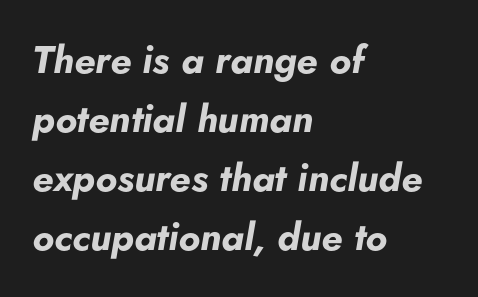
{"italic": "yes", "lean": "right", "slant_degrees": 5, "bold": "yes", "weight": "bold", "width": "normal", "stroke_contrast": "low", "x_height": "small", "monospaced": "no", "underline": "no", "align": "left", "line_spacing": "normal", "line_spacing_ratio": 1.55, "letter_spacing": "normal", "letter_spacing_em": 0.0, "glyph_px": 38}
